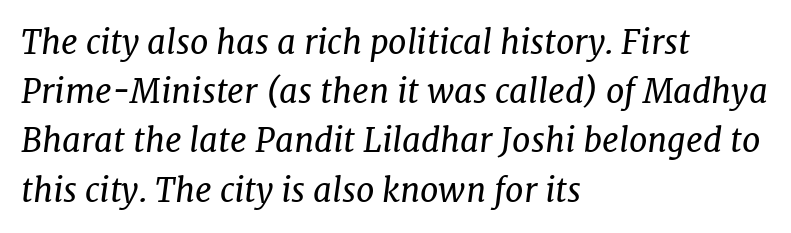
Q: Is the text bold? A: No.
Q: Is the text italic (slanted)? A: Yes, it leans right by about 7 degrees.
Q: Is the typeface a serif or a sans-serif typeface? A: Serif.
Q: Is the text underlined? A: No.
Q: How is the paragraph aligned? A: Left-aligned.
Q: Is the spacing between letters normal or unusually wide? A: Normal.
Q: Is the spacing between lines tight, normal or loose? A: Normal.
Q: Width (condensed, normal, or wide)? A: Normal.
Q: Stroke contrast? A: Low.
Q: x-height? A: Medium.
Q: Monospaced? A: No.
